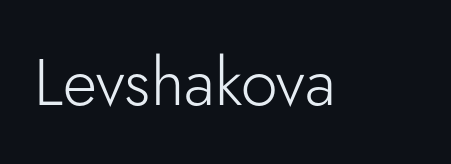
Spacing between characters is what you'd get straight out of the box. Glance below the letters and you will spot only blank space. Vertical stems look standard width or narrower in stroke. Here the designer chose a conventional face with non-uniform glyph widths.
